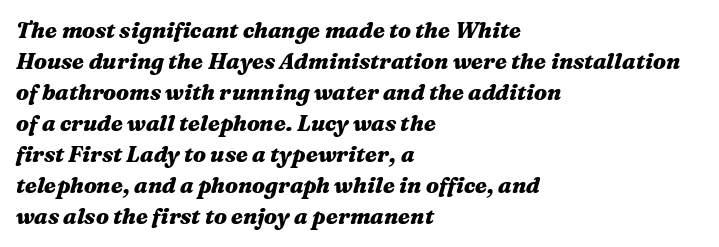
Caption: standard tracking, unaltered. The space beneath each line is pristine and unruled. Does the weight exceed regular? Yes, all the way to bold. Where is the straight margin? On the left. The font's italic variant was chosen for this text.
